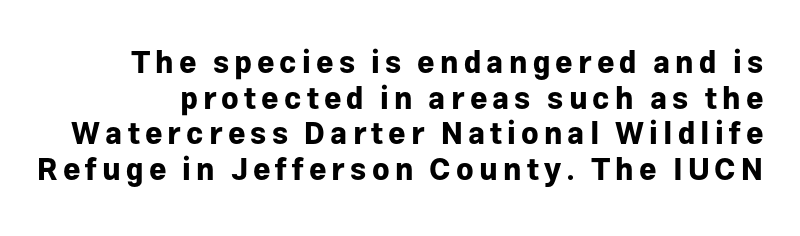
I'd describe the lettering as bold — thick and assertive. When letters stand straight like this, we call the style roman or upright. To sum up the face: it is a sans, with no serifs. Words float on clear page, feet unadorned. Character widths vary here, with narrow letters taking less room than wide ones.
